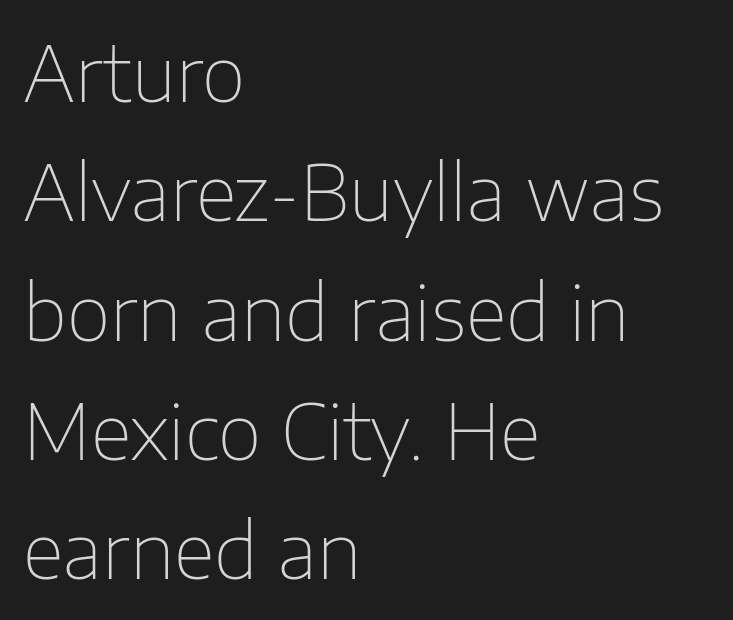
These lines are rendered in a variable-pitch font. Rows of type keep a routine distance in the vertical direction. The lettering stays uniformly vertical, giving the passage a roman look. The rendering keeps characters at their native spacing. Has an underline been added? It has not. The designer went with a sans here, leaving each stem footless.
